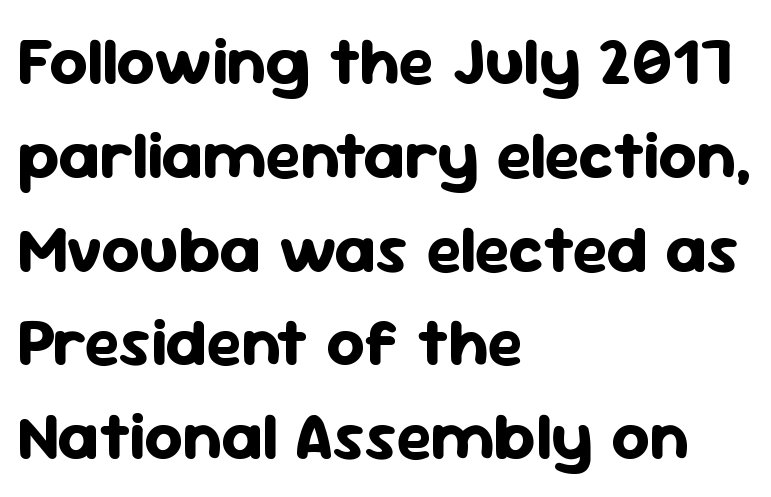
{"serif": "no", "italic": "no", "bold": "yes", "weight": "bold", "width": "normal", "stroke_contrast": "low", "x_height": "medium", "monospaced": "no", "underline": "no", "align": "left", "line_spacing": "normal", "line_spacing_ratio": 1.4, "letter_spacing": "normal", "letter_spacing_em": 0.0, "glyph_px": 67}
